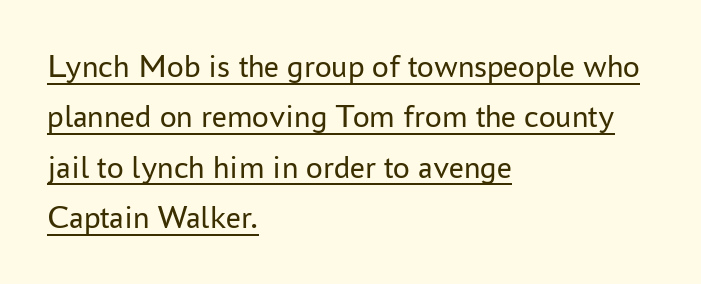
The image shows 33 px regular-weight sans-serif type, upright; set left-aligned, normal line spacing (1.53x), normal letter spacing, underlined; low stroke contrast and a medium x-height.
